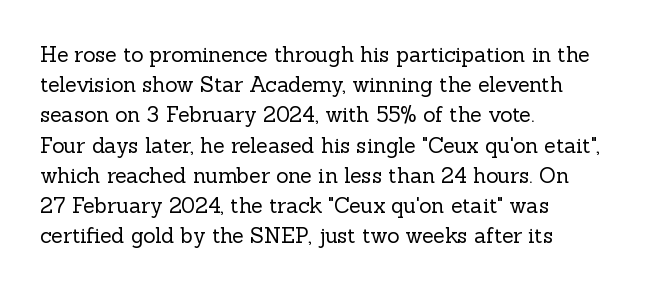
Regarding leading, the lines here are spaced in the standard way. Underline: absent. A classic flush-left, rag-right setting is used for this passage. Every character sits straight up, as roman type does.
